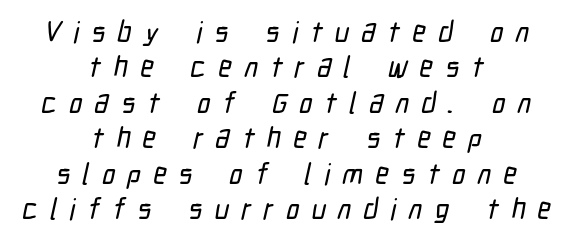
The image shows 29 px condensed sans-serif type; set centered, line spacing 1.22x, unusually wide letter spacing (+0.42 em), not underlined; low stroke contrast and a medium x-height.
